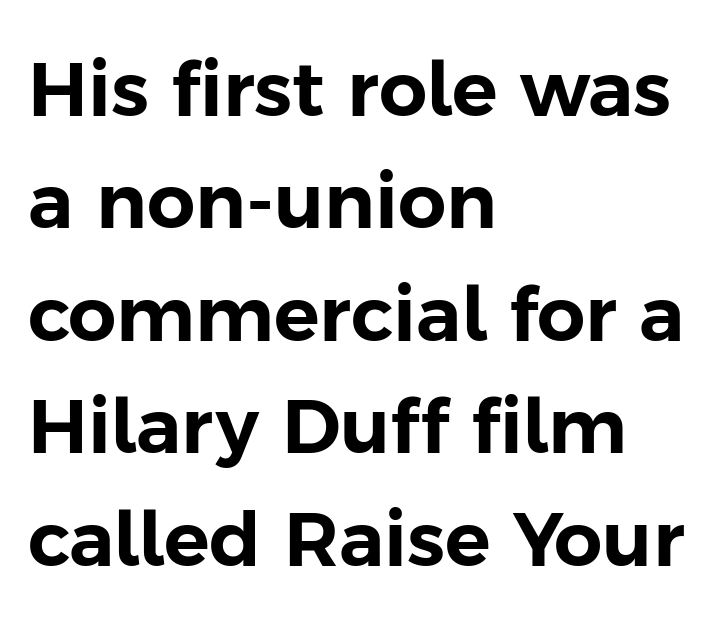
Short and long lines alike share a common starting point at left. Honestly, there is no underline to notice here at all. Quick note: not italic, upright. Character widths vary here, with narrow letters taking less room than wide ones. Students, note that the glyphs here touch the page at normal intervals. Classification — sans serif.
